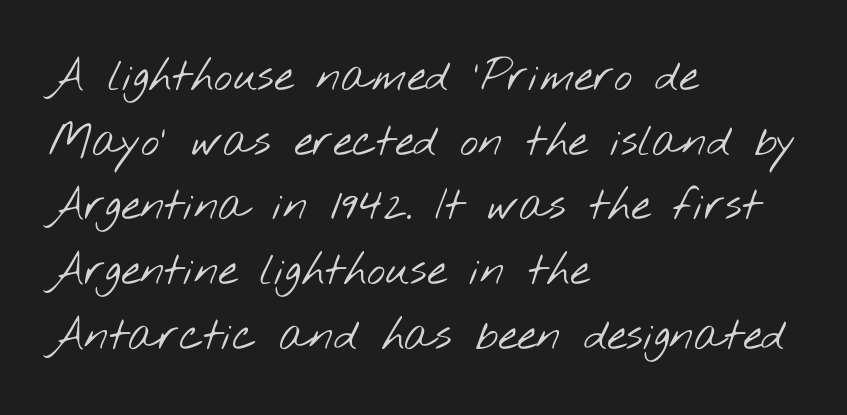
Q: Is the text bold? A: No.
Q: Is the typeface a serif or a sans-serif typeface? A: Sans-serif.
Q: Is the text underlined? A: No.
Q: How is the paragraph aligned? A: Left-aligned.
Q: Is the spacing between letters normal or unusually wide? A: Normal.
Q: Is the spacing between lines tight, normal or loose? A: Normal.
Q: Width (condensed, normal, or wide)? A: Wide.
Q: Stroke contrast? A: Low.
Q: x-height? A: Small.
Q: Monospaced? A: No.
